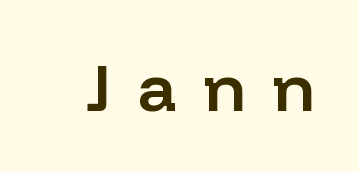
The letters advance in unequal steps, a hallmark of proportional type. The letters stand straight up with perfectly vertical stems. Nobody drew a line under any word here. The rendering inserts visible extra space after every character. The type family on display is of the sans-serif kind.
